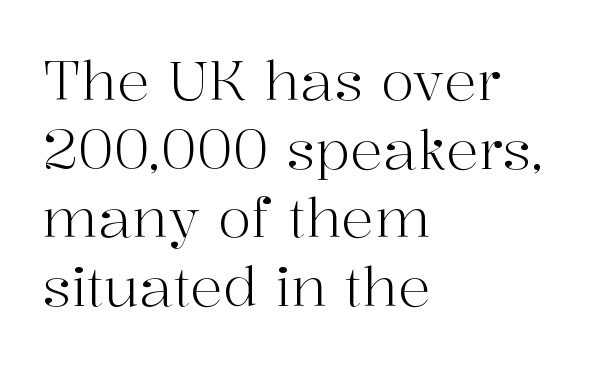
The weight would be labelled regular, book, light, or lighter still. Baseline-to-baseline distance is the conventional proportion of letter height. Spacing between characters is what you'd get straight out of the box. Unmarked baselines from the first word to the last. Visually the block forms a straight wall on the left and a jagged coastline on the right. Examine the stroke ends and you'll spot serifs.
